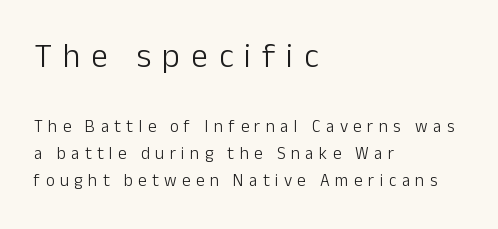
Posture: vertical. The font family rendered here belongs to the sans-serif group. Regarding leading, the lines here are spaced in the standard way. Anything drawn beneath the words? Only blank space. Block one is the big one; block two sits smaller underneath. Heaviness? Minimal to ordinary, like unemphasized prose.
